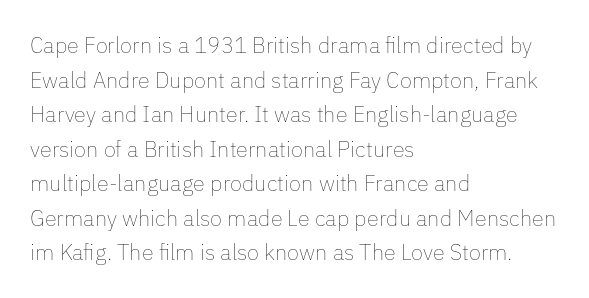
The image shows 22 px text type, upright; set left-aligned, normal line spacing (1.57x), normal letter spacing, not underlined.
